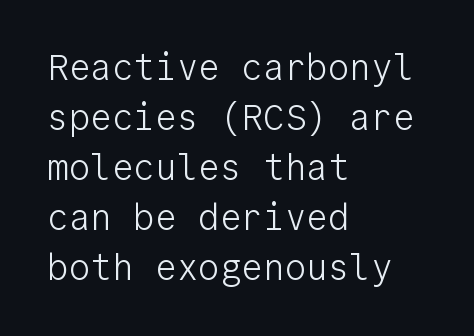
{"serif": "no", "italic": "no", "bold": "no", "weight": "light", "width": "normal", "stroke_contrast": "low", "x_height": "medium", "monospaced": "yes", "underline": "no", "align": "left", "line_spacing": "normal", "line_spacing_ratio": 1.39, "letter_spacing": "normal", "letter_spacing_em": 0.0, "glyph_px": 36}
